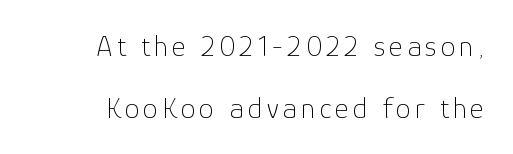
The image shows 30 px thin sans-serif type, upright; set loose line spacing (2.06x), not underlined; low stroke contrast and a medium x-height.
